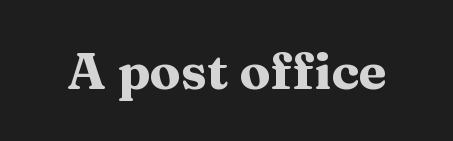
{"serif": "yes", "italic": "no", "bold": "yes", "weight": "heavy", "width": "wide", "stroke_contrast": "medium", "x_height": "medium", "monospaced": "no", "underline": "no", "letter_spacing": "normal", "letter_spacing_em": 0.0, "glyph_px": 51}
